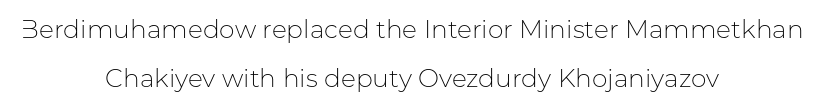
Q: Is the text bold? A: No.
Q: Is the text italic (slanted)? A: No, it is upright.
Q: Is the text underlined? A: No.
Q: How is the paragraph aligned? A: Centered.
Q: Is the spacing between letters normal or unusually wide? A: Normal.
Q: Is the spacing between lines tight, normal or loose? A: Loose.
